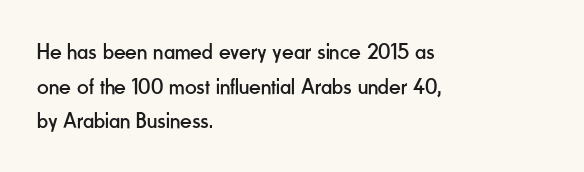
Vertical strokes here are truly vertical. Is the block centered? No — it sits flush against the left margin. Standard letterfit; no display-style spreading of the glyphs. This is not heavy type; no bold has been used.
